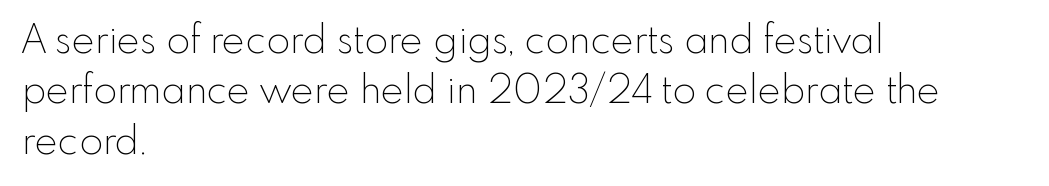
Q: Is the text bold? A: No.
Q: Is the text italic (slanted)? A: No, it is upright.
Q: Is the typeface a serif or a sans-serif typeface? A: Sans-serif.
Q: Is the text underlined? A: No.
Q: How is the paragraph aligned? A: Left-aligned.
Q: Is the spacing between letters normal or unusually wide? A: Normal.
Q: Is the spacing between lines tight, normal or loose? A: Normal.
Q: Width (condensed, normal, or wide)? A: Normal.
Q: x-height? A: Small.
Q: Monospaced? A: No.
